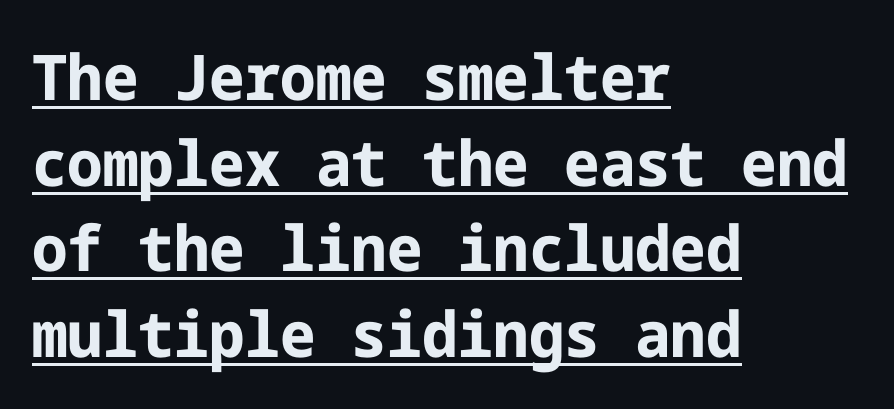
The rendering uses a bold face; every stroke is thick and dark. The type sits square on the baseline with zero lean. Note: no serifs on the glyphs. No extra tracking has been applied to these lines. Honestly, the underline is the first thing you notice here.
